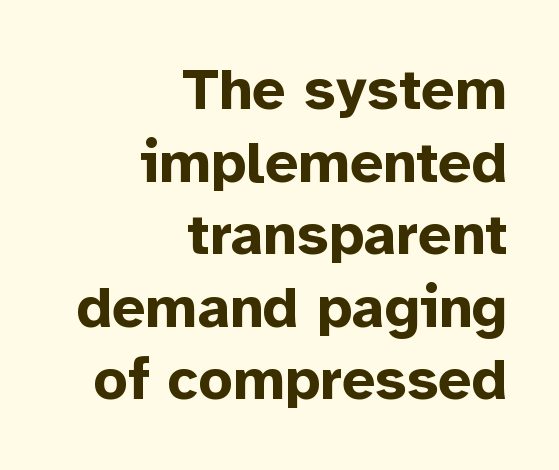
The image shows 59 px bold sans-serif type, upright; set right-aligned, line spacing 1.23x, normal letter spacing, not underlined; low stroke contrast and a medium x-height.
